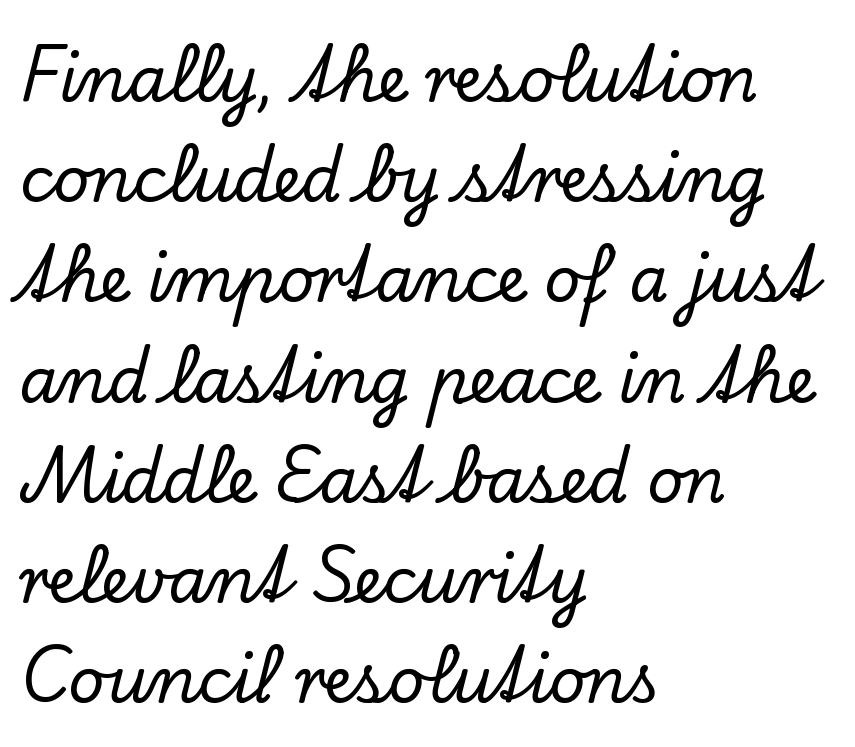
Q: Is the text italic (slanted)? A: Yes.
Q: Is the typeface a serif or a sans-serif typeface? A: Serif.
Q: Is the text underlined? A: No.
Q: How is the paragraph aligned? A: Left-aligned.
Q: Is the spacing between letters normal or unusually wide? A: Normal.
Q: Is the spacing between lines tight, normal or loose? A: Normal.
Q: Width (condensed, normal, or wide)? A: Normal.
Q: Stroke contrast? A: Low.
Q: x-height? A: Small.
Q: Monospaced? A: No.
